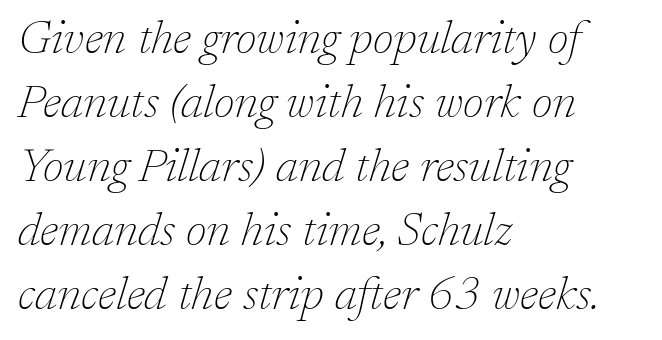
The image shows 47 px thin serif type, italic (leaning right); set left-aligned, normal line spacing (1.36x), normal letter spacing, not underlined; low stroke contrast and a medium x-height.
